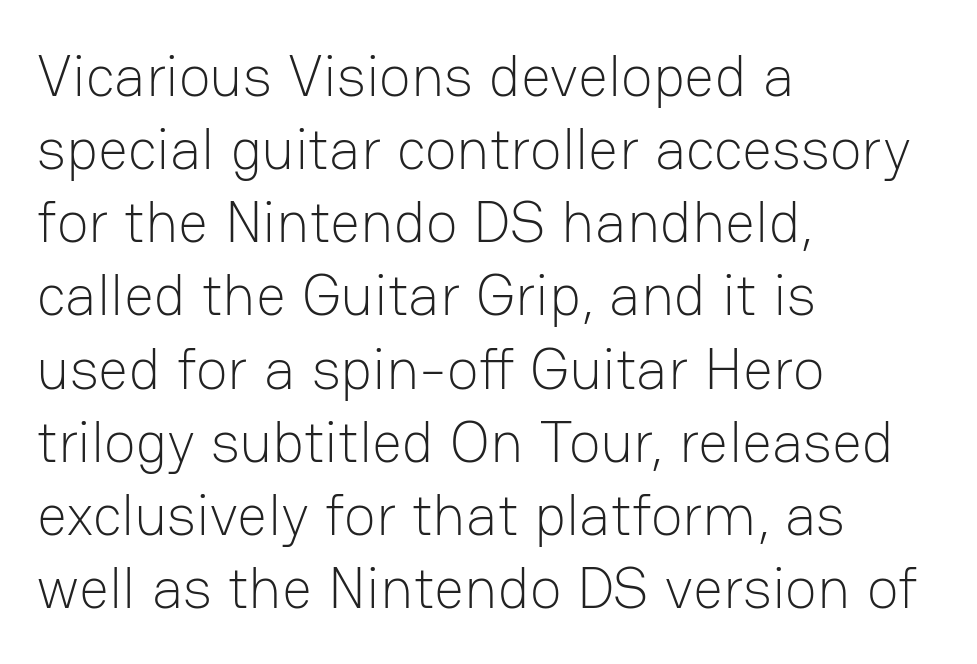
The image shows 59 px light sans-serif type, upright; set left-aligned, line spacing 1.24x, normal letter spacing, not underlined; low stroke contrast and a medium x-height.
